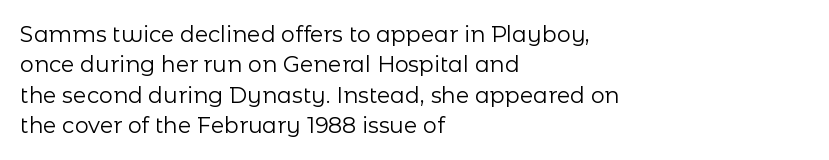
{"italic": "no", "bold": "no", "underline": "no", "align": "left", "line_spacing": "normal", "line_spacing_ratio": 1.38, "letter_spacing": "normal", "letter_spacing_em": 0.0, "glyph_px": 22}
